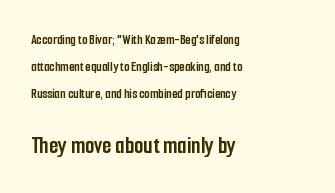
Q: Is the text bold? A: Yes.
Q: Is the text italic (slanted)? A: No, it is upright.
Q: Is the text underlined? A: No.
Q: How is the paragraph aligned? A: Left-aligned.
Q: Is the spacing between letters normal or unusually wide? A: Normal.
Q: Is the spacing between lines tight, normal or loose? A: Loose.
Q: Which block of text is set in a larger size, the first (top) or the second (bottom)? A: The second (bottom) one.
